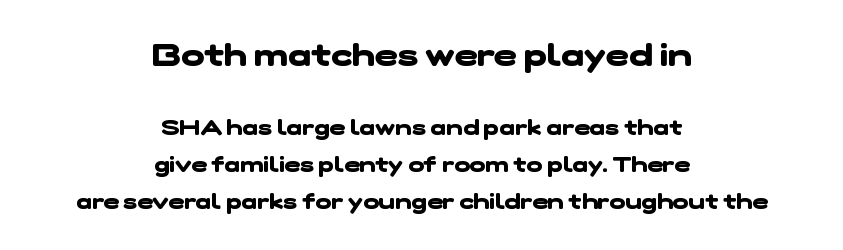
The image shows 31 px heavy, wide sans-serif type; set centered, line spacing 1.76x, normal letter spacing, not underlined; the first (top) block is 1.48x larger; low stroke contrast and a medium x-height.
